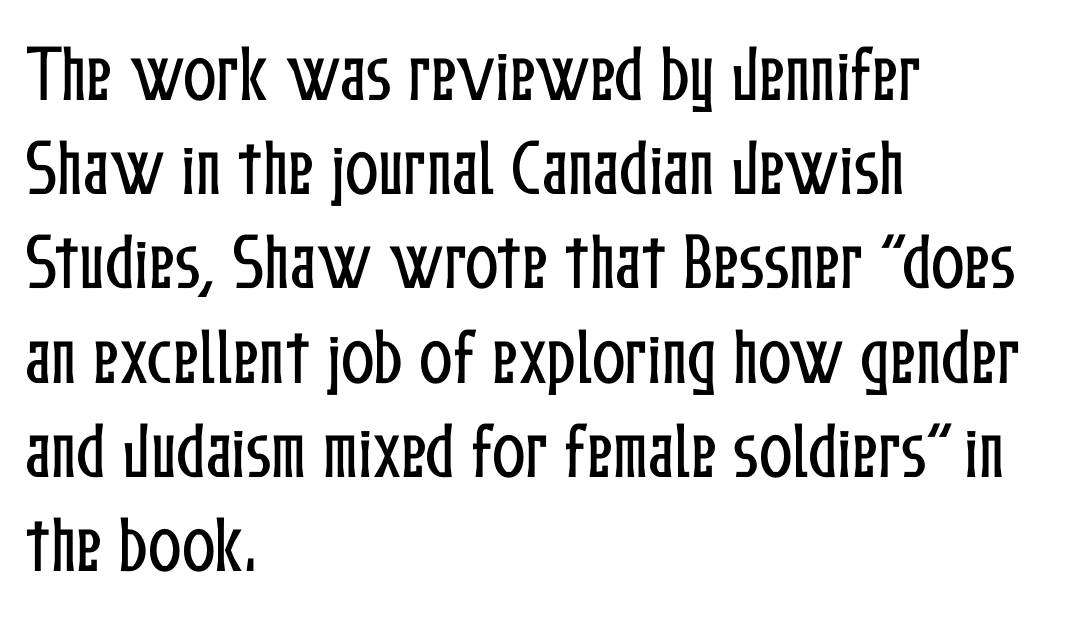
{"italic": "no", "width": "condensed", "stroke_contrast": "low", "x_height": "medium", "monospaced": "no", "underline": "no", "align": "left", "line_spacing": "normal", "line_spacing_ratio": 1.52, "letter_spacing": "normal", "letter_spacing_em": 0.0, "glyph_px": 62}
